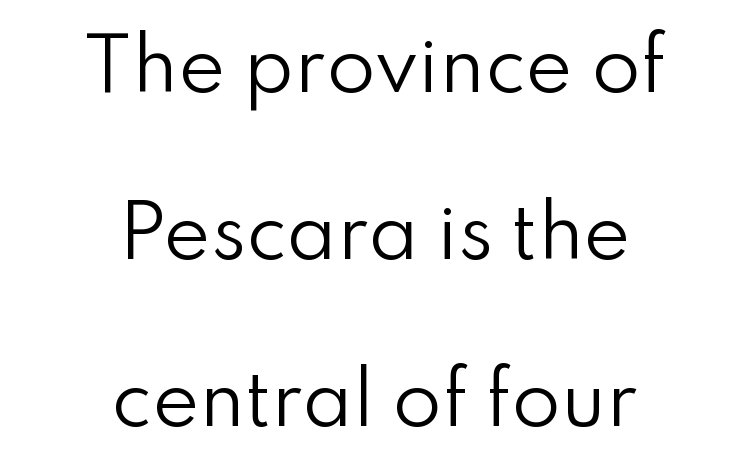
Rendered with straight, roman letterforms. Each row of text sits above clean, open space. Spacing verdict: proportional, widths tailored to each character. Each word holds together tightly as a unit, with standard inter-letter gaps. The typesetter chose a symmetrical, centered arrangement here.
